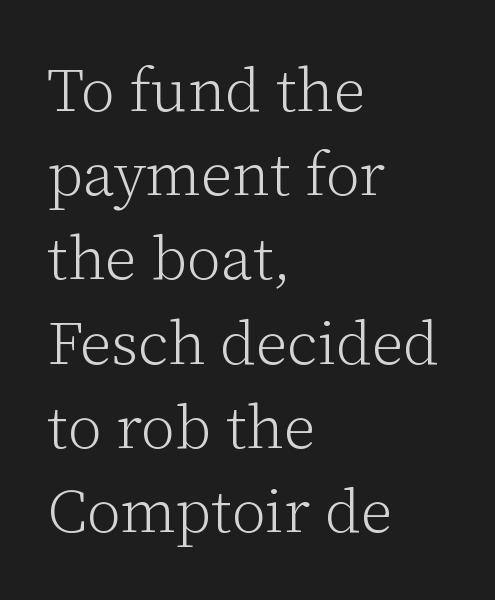
The text was rendered using a seriffed face with decorative stroke endings. The strip under each line holds only bare page. This sample has the flowing, uneven cadence of proportional lettering. Between one letter and the next there's only the usual sliver of space. Is the type heavy? It reads as light-to-regular instead. Regarding leading, the lines here are spaced in the standard way.
